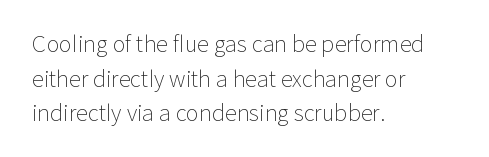
Q: Is the text bold? A: No.
Q: Is the text italic (slanted)? A: No, it is upright.
Q: Is the text underlined? A: No.
Q: How is the paragraph aligned? A: Left-aligned.
Q: Is the spacing between letters normal or unusually wide? A: Normal.
Q: Is the spacing between lines tight, normal or loose? A: Normal.
